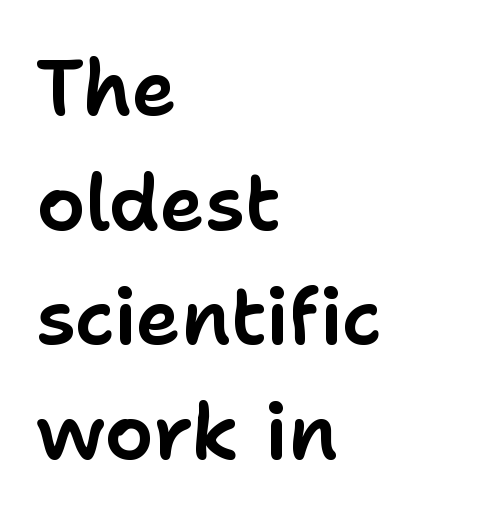
Q: Is the text italic (slanted)? A: No, it is upright.
Q: Is the typeface a serif or a sans-serif typeface? A: Sans-serif.
Q: Is the text underlined? A: No.
Q: How is the paragraph aligned? A: Left-aligned.
Q: Is the spacing between letters normal or unusually wide? A: Normal.
Q: Is the spacing between lines tight, normal or loose? A: Normal.
Q: Width (condensed, normal, or wide)? A: Normal.
Q: Stroke contrast? A: Low.
Q: x-height? A: Medium.
Q: Monospaced? A: No.
